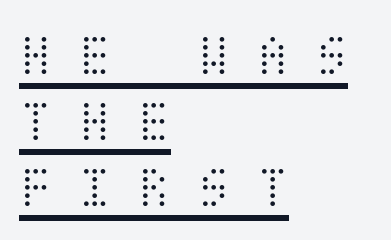
The letters stand straight up with perfectly vertical stems. Does a line run under the words? Yes, clearly. A student would call this left alignment; a typographer would say flush left, rag right. How are the letters spaced? Widely, with obvious added tracking. Vertical spacing — tight. These glyphs show unthickened strokes, regular width or finer.
